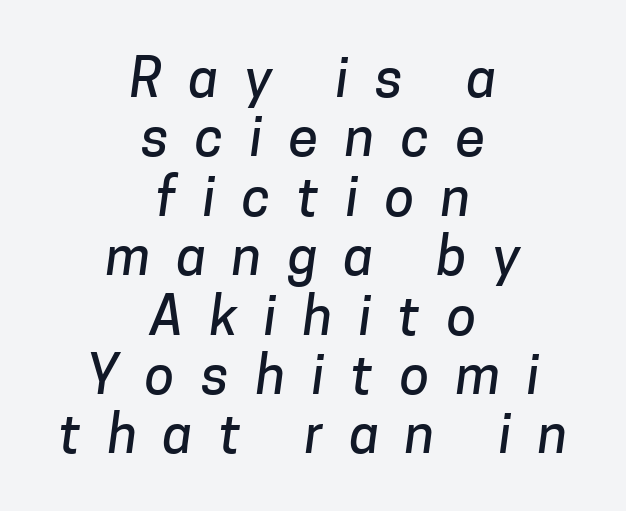
Q: Is the typeface a serif or a sans-serif typeface? A: Sans-serif.
Q: Is the text underlined? A: No.
Q: How is the paragraph aligned? A: Centered.
Q: Is the spacing between letters normal or unusually wide? A: Unusually wide.
Q: Is the spacing between lines tight, normal or loose? A: Tight.
Q: Width (condensed, normal, or wide)? A: Normal.
Q: Stroke contrast? A: Low.
Q: x-height? A: Medium.
Q: Monospaced? A: No.
